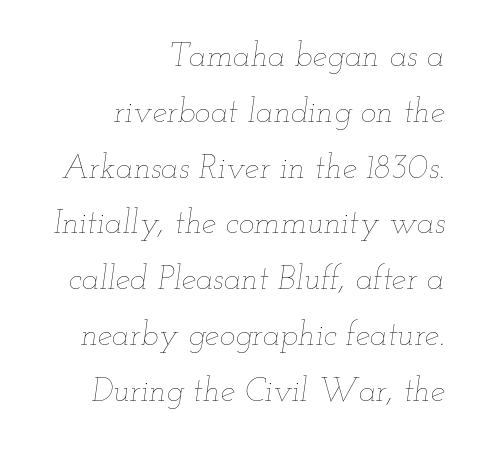
{"italic": "yes", "lean": "right", "slant_degrees": 12, "bold": "no", "weight": "thin", "width": "wide", "stroke_contrast": "low", "x_height": "small", "monospaced": "no", "underline": "no", "align": "right", "line_spacing": "normal", "line_spacing_ratio": 1.69, "letter_spacing": "normal", "letter_spacing_em": 0.0, "glyph_px": 33}
